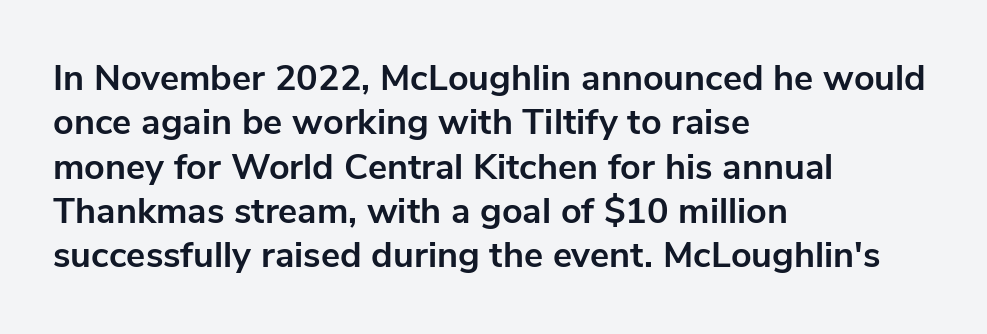
Posture: straight, roman, zero tilt. The strip under each line holds only bare page. The face used here is proportionally spaced, like ordinary book or web type. How are the letters spaced? Ordinarily, with no added tracking. Examine the stroke ends and you'll find no serifs. This sample is left-justified, so line endings fall wherever the words run out.
